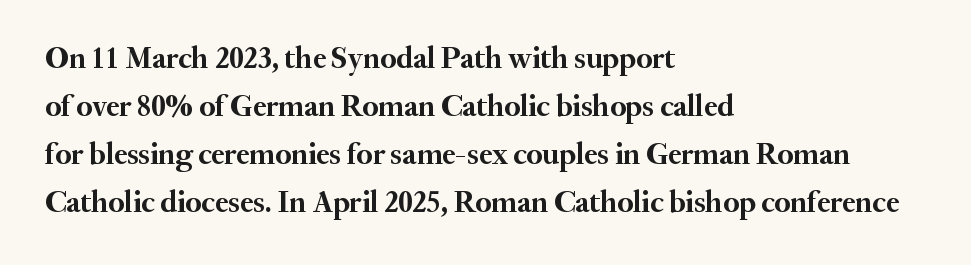
The image shows 30 px semibold serif type, upright; set left-aligned, normal line spacing (1.6x), normal letter spacing, not underlined; medium stroke contrast and a small x-height.
